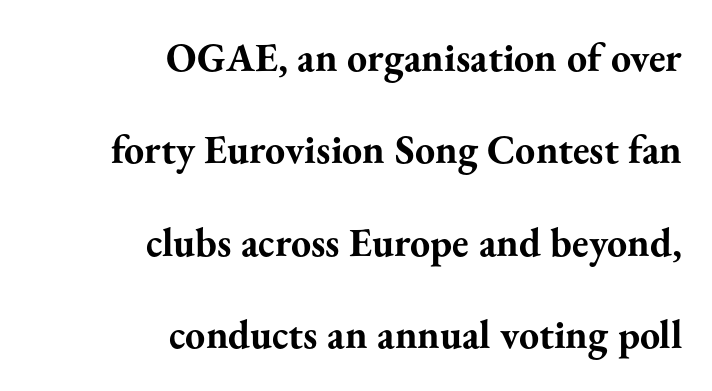
The image shows 40 px bold serif type, upright; set right-aligned, loose line spacing (2.31x), normal letter spacing, not underlined; medium stroke contrast and a small x-height.
